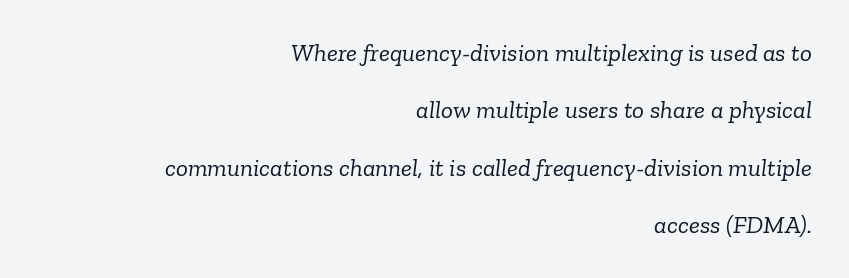
The image shows 25 px text type, italic (leaning right); set right-aligned, loose line spacing (2.3x), normal letter spacing, not underlined.
